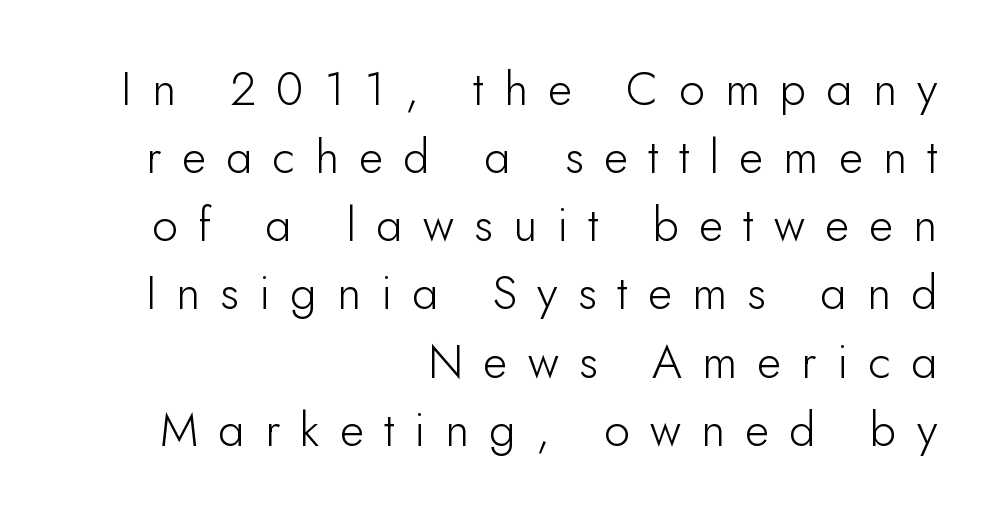
Weight: regular or lighter. This sample has the flowing, uneven cadence of proportional lettering. Does the leading feel generous? No, just average. The lines in this sample share a right terminus and differ only in where they begin. Italic? Not at all — the glyphs are vertical.
